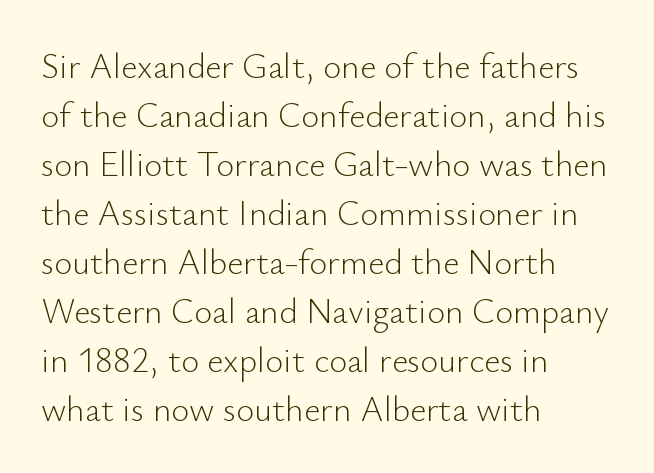
{"serif": "no", "italic": "no", "bold": "no", "weight": "light", "width": "normal", "stroke_contrast": "low", "x_height": "small", "monospaced": "no", "underline": "no", "align": "left", "line_spacing": "normal", "line_spacing_ratio": 1.4, "letter_spacing": "normal", "letter_spacing_em": 0.0, "glyph_px": 35}
